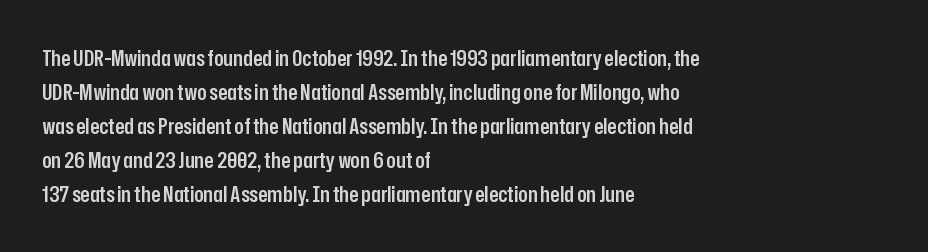
Q: Is the text bold? A: Semi-bold.
Q: Is the text italic (slanted)? A: No, it is upright.
Q: Is the text underlined? A: No.
Q: How is the paragraph aligned? A: Left-aligned.
Q: Is the spacing between letters normal or unusually wide? A: Normal.
Q: Is the spacing between lines tight, normal or loose? A: Normal.
